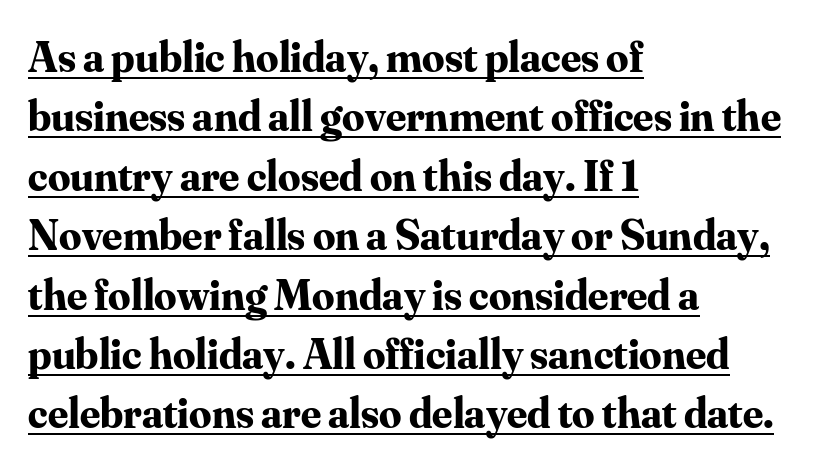
Q: Is the text bold? A: Yes.
Q: Is the text italic (slanted)? A: No, it is upright.
Q: Is the typeface a serif or a sans-serif typeface? A: Serif.
Q: Is the text underlined? A: Yes.
Q: How is the paragraph aligned? A: Left-aligned.
Q: Is the spacing between letters normal or unusually wide? A: Normal.
Q: Is the spacing between lines tight, normal or loose? A: Normal.
Q: Width (condensed, normal, or wide)? A: Normal.
Q: Stroke contrast? A: Medium.
Q: x-height? A: Small.
Q: Monospaced? A: No.
